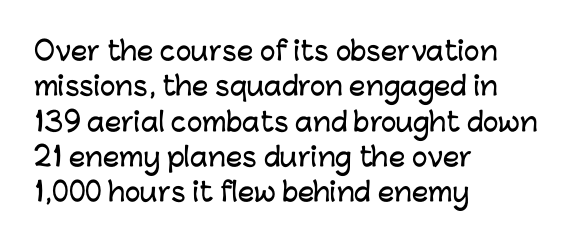
{"italic": "no", "underline": "no", "align": "left", "line_spacing": "normal", "line_spacing_ratio": 1.36, "letter_spacing": "normal", "letter_spacing_em": 0.0, "glyph_px": 26}
